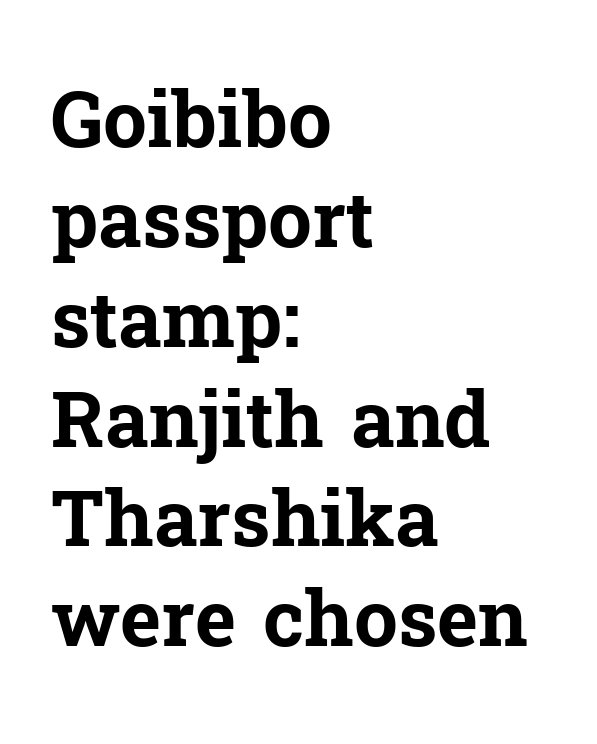
Q: Is the text bold? A: Yes.
Q: Is the text italic (slanted)? A: No, it is upright.
Q: Is the typeface a serif or a sans-serif typeface? A: Serif.
Q: Is the text underlined? A: No.
Q: How is the paragraph aligned? A: Left-aligned.
Q: Is the spacing between letters normal or unusually wide? A: Normal.
Q: Is the spacing between lines tight, normal or loose? A: Normal.
Q: Width (condensed, normal, or wide)? A: Normal.
Q: Stroke contrast? A: Low.
Q: x-height? A: Medium.
Q: Monospaced? A: No.
